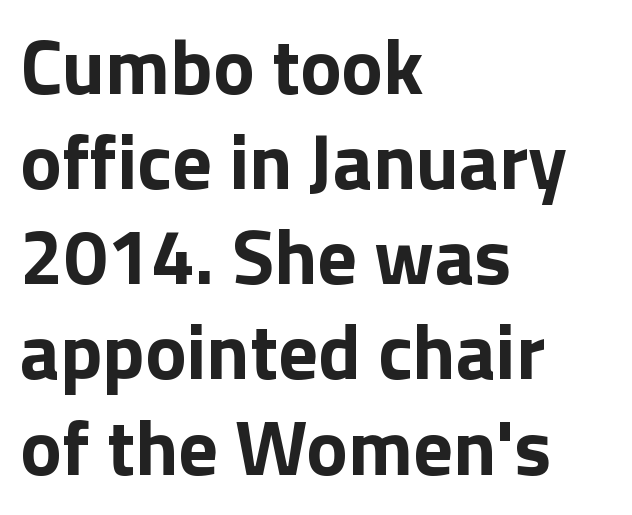
The image shows 78 px bold sans-serif type, upright; set left-aligned, line spacing 1.22x, normal letter spacing, not underlined; low stroke contrast and a medium x-height.
